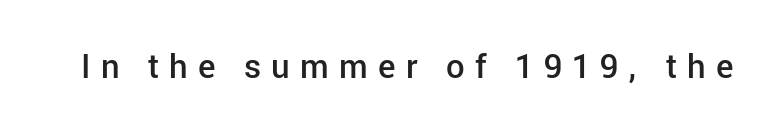
Summary of weight: moderately heavy, a semibold. Each letter keeps its own natural width here, so spacing adapts to shape. Students, note that the glyphs here are deliberately spaced far apart. These lines were composed using upright roman letters.
